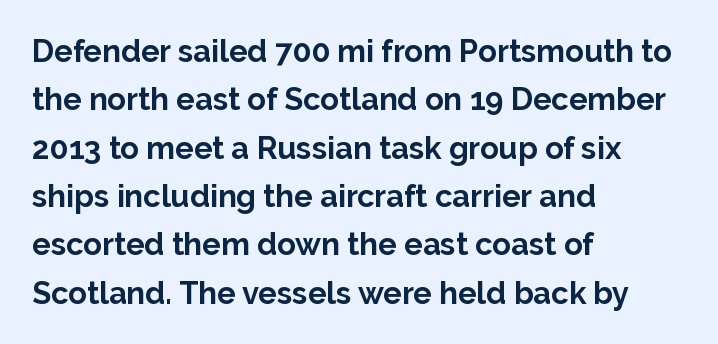
{"serif": "no", "italic": "no", "bold": "yes", "weight": "bold", "width": "normal", "stroke_contrast": "low", "x_height": "medium", "monospaced": "no", "underline": "no", "align": "left", "line_spacing": "normal", "line_spacing_ratio": 1.56, "letter_spacing": "normal", "letter_spacing_em": 0.0, "glyph_px": 31}
